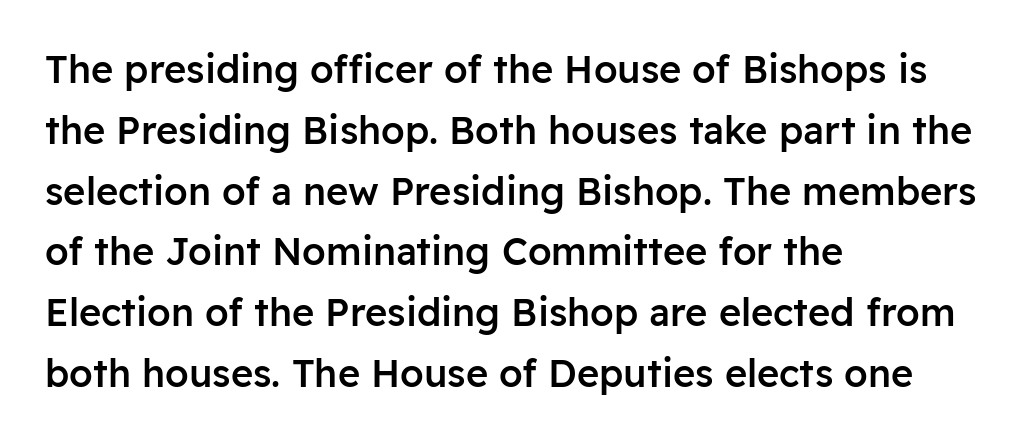
If you measured baseline to baseline, you'd find a middling distance. Notice how the passage keeps a crisp vertical edge on the left only. Bare-footed words on every line. The characters display no serif detailing; their extremities are plain.
